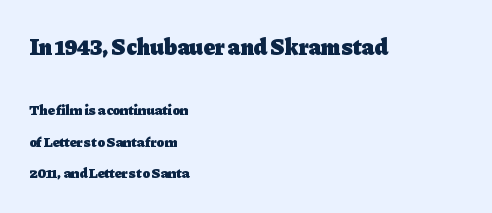
{"italic": "no", "bold": "yes", "underline": "no", "align": "left", "line_spacing": "loose", "line_spacing_ratio": 2.25, "letter_spacing": "normal", "letter_spacing_em": 0.0, "larger_block": "first", "size_ratio": 1.64, "glyph_px": 23}
